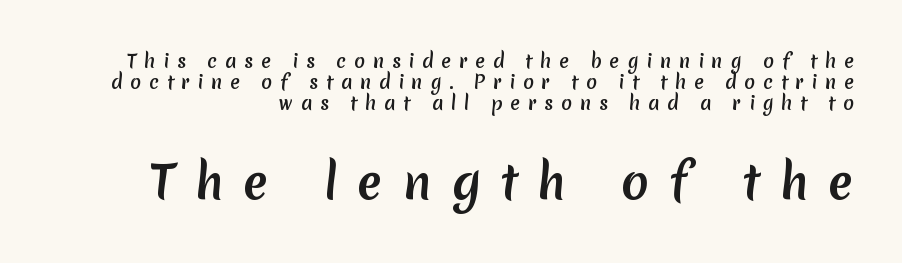
{"serif": "no", "width": "normal", "stroke_contrast": "medium", "x_height": "medium", "monospaced": "no", "underline": "no", "align": "right", "line_spacing_ratio": 1.17, "letter_spacing": "wide", "letter_spacing_em": 0.43, "larger_block": "second", "size_ratio": 2.56, "glyph_px": 46}
